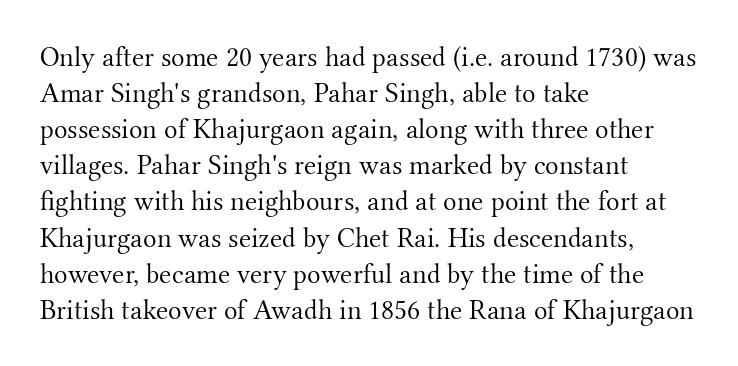
Q: Is the text bold? A: No.
Q: Is the text italic (slanted)? A: No, it is upright.
Q: Is the typeface a serif or a sans-serif typeface? A: Serif.
Q: Is the text underlined? A: No.
Q: How is the paragraph aligned? A: Left-aligned.
Q: Is the spacing between letters normal or unusually wide? A: Normal.
Q: Is the spacing between lines tight, normal or loose? A: Normal.
Q: Width (condensed, normal, or wide)? A: Normal.
Q: Stroke contrast? A: Medium.
Q: x-height? A: Small.
Q: Monospaced? A: No.
